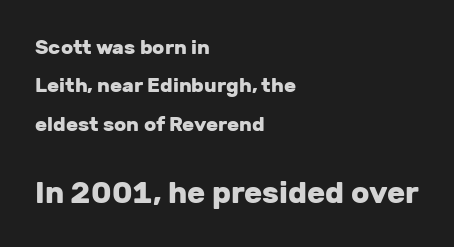
Q: Is the text bold? A: Yes.
Q: Is the text italic (slanted)? A: No, it is upright.
Q: Is the typeface a serif or a sans-serif typeface? A: Sans-serif.
Q: Is the text underlined? A: No.
Q: How is the paragraph aligned? A: Left-aligned.
Q: Is the spacing between letters normal or unusually wide? A: Normal.
Q: Is the spacing between lines tight, normal or loose? A: Loose.
Q: Which block of text is set in a larger size, the first (top) or the second (bottom)? A: The second (bottom) one.
Q: Width (condensed, normal, or wide)? A: Normal.
Q: Stroke contrast? A: Low.
Q: x-height? A: Medium.
Q: Monospaced? A: No.
